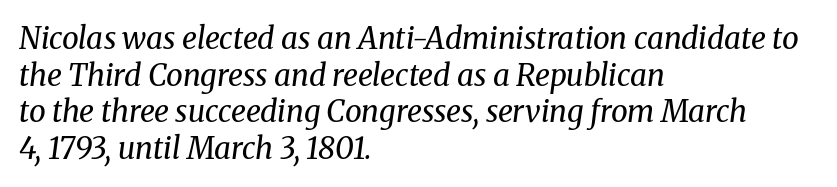
Q: Is the text bold? A: No.
Q: Is the text italic (slanted)? A: Yes, it leans right by about 8 degrees.
Q: Is the typeface a serif or a sans-serif typeface? A: Serif.
Q: Is the text underlined? A: No.
Q: How is the paragraph aligned? A: Left-aligned.
Q: Is the spacing between letters normal or unusually wide? A: Normal.
Q: Width (condensed, normal, or wide)? A: Normal.
Q: Stroke contrast? A: Medium.
Q: x-height? A: Medium.
Q: Monospaced? A: No.
